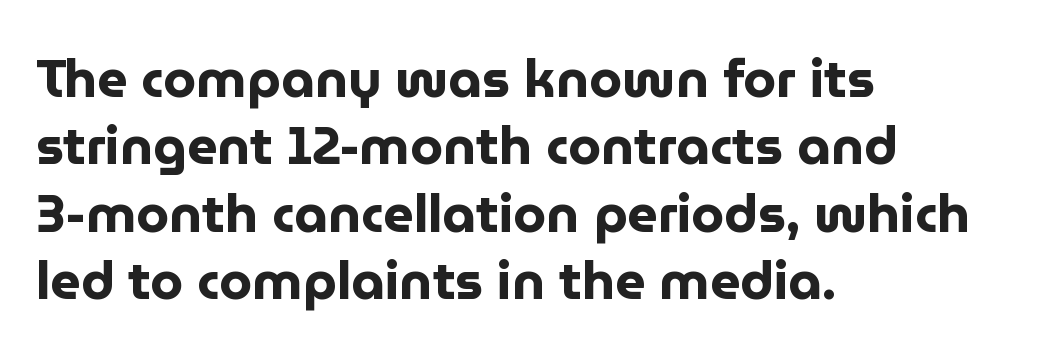
Q: Is the text bold? A: Yes.
Q: Is the text italic (slanted)? A: No, it is upright.
Q: Is the typeface a serif or a sans-serif typeface? A: Sans-serif.
Q: Is the text underlined? A: No.
Q: How is the paragraph aligned? A: Left-aligned.
Q: Is the spacing between letters normal or unusually wide? A: Normal.
Q: Is the spacing between lines tight, normal or loose? A: Normal.
Q: Width (condensed, normal, or wide)? A: Normal.
Q: Stroke contrast? A: Low.
Q: x-height? A: Medium.
Q: Monospaced? A: No.
